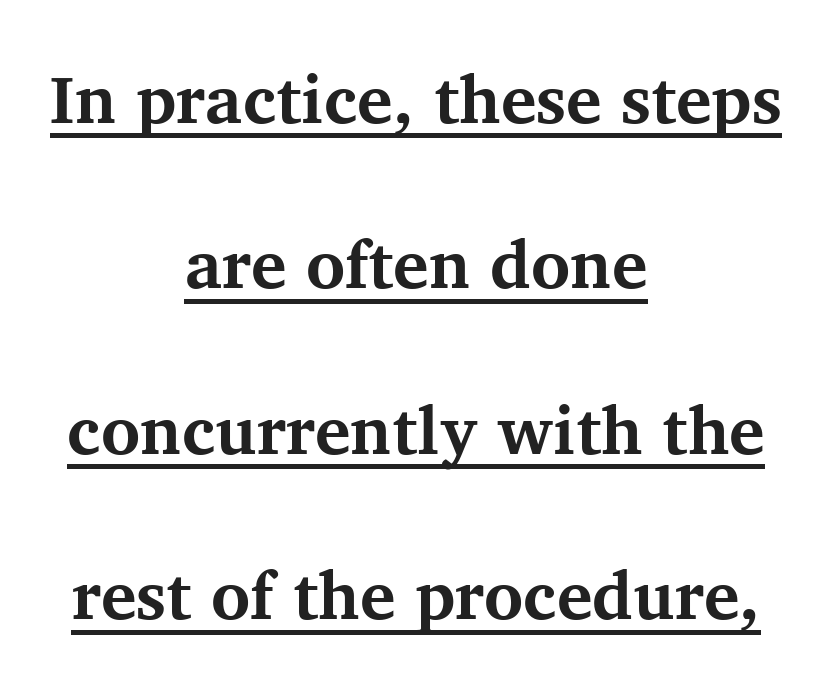
The image shows 67 px bold serif type, upright; set centered, loose line spacing (2.47x), normal letter spacing, underlined; medium stroke contrast and a medium x-height.
